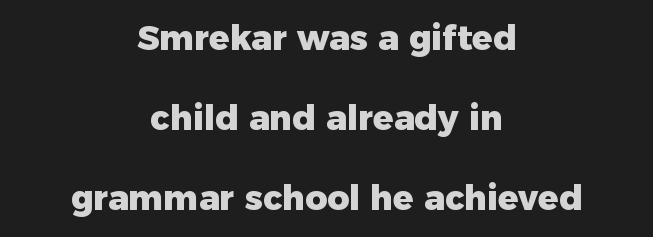
The image shows 34 px heavy sans-serif type, upright; set centered, loose line spacing (2.36x), normal letter spacing, not underlined; low stroke contrast and a medium x-height.
